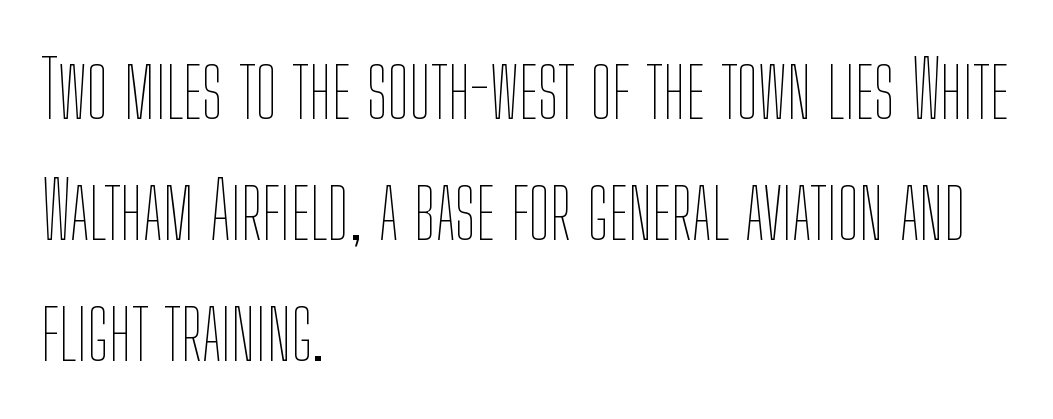
The image shows 79 px thin, condensed type, upright; set left-aligned, normal line spacing (1.53x), normal letter spacing, not underlined; low stroke contrast and a medium x-height.
